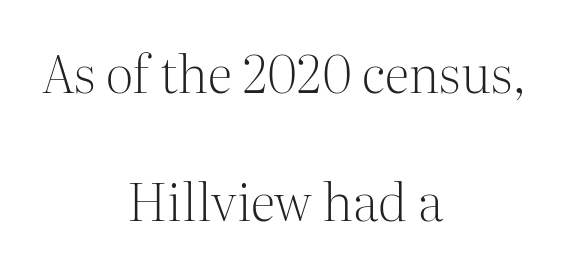
{"serif": "yes", "italic": "no", "bold": "no", "weight": "light", "width": "normal", "stroke_contrast": "medium", "x_height": "medium", "monospaced": "no", "underline": "no", "align": "center", "line_spacing": "loose", "line_spacing_ratio": 2.47, "letter_spacing": "normal", "letter_spacing_em": 0.0, "glyph_px": 52}
